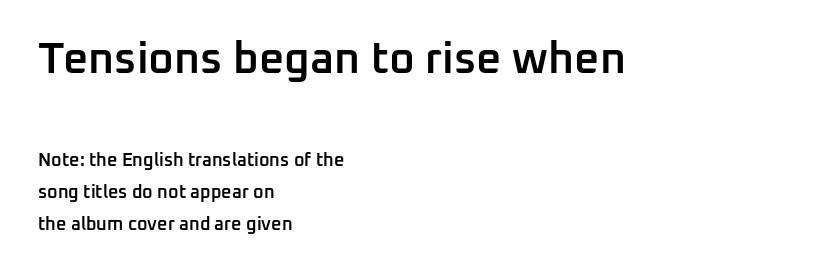
Q: Is the text bold? A: Semi-bold.
Q: Is the text italic (slanted)? A: No, it is upright.
Q: Is the typeface a serif or a sans-serif typeface? A: Sans-serif.
Q: Is the text underlined? A: No.
Q: How is the paragraph aligned? A: Left-aligned.
Q: Is the spacing between letters normal or unusually wide? A: Normal.
Q: Which block of text is set in a larger size, the first (top) or the second (bottom)? A: The first (top) one.
Q: Width (condensed, normal, or wide)? A: Normal.
Q: Stroke contrast? A: Low.
Q: x-height? A: Medium.
Q: Monospaced? A: No.
